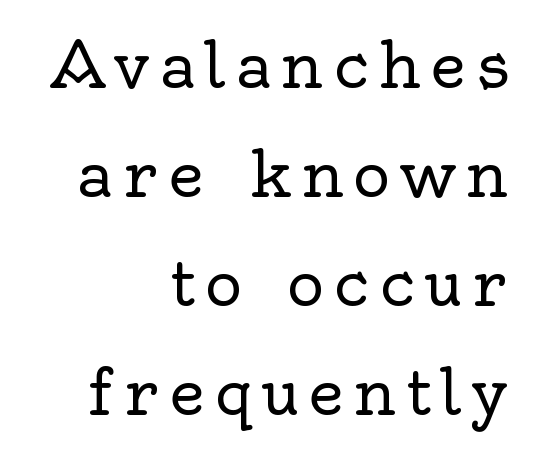
Layout note: lines flush right. A typesetter would label this face a serif. Counters stay open thanks to moderate or lighter strokes. It's the straight-up-and-down kind of type. Here the designer chose a conventional face with non-uniform glyph widths.
